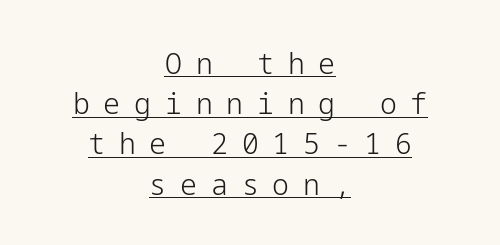
Q: Is the text bold? A: No.
Q: Is the text italic (slanted)? A: No, it is upright.
Q: Is the typeface a serif or a sans-serif typeface? A: Sans-serif.
Q: Is the text underlined? A: Yes.
Q: How is the paragraph aligned? A: Centered.
Q: Is the spacing between letters normal or unusually wide? A: Unusually wide.
Q: Is the spacing between lines tight, normal or loose? A: Normal.
Q: Width (condensed, normal, or wide)? A: Normal.
Q: Stroke contrast? A: Low.
Q: x-height? A: Medium.
